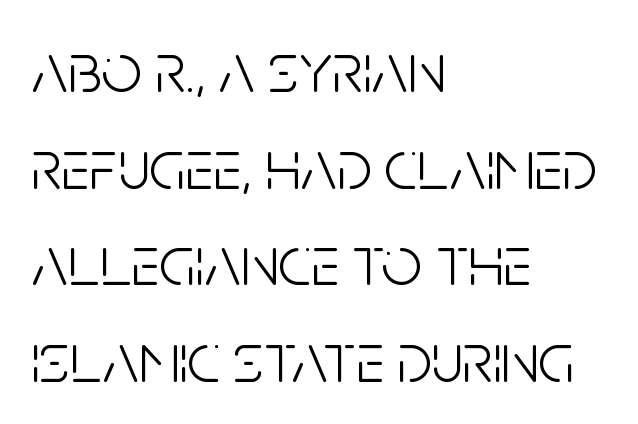
{"serif": "no", "italic": "no", "bold": "no", "weight": "light", "width": "condensed", "stroke_contrast": "low", "x_height": "large", "monospaced": "no", "underline": "no", "align": "left", "line_spacing": "normal", "line_spacing_ratio": 1.36, "letter_spacing": "normal", "letter_spacing_em": 0.0, "glyph_px": 71}
